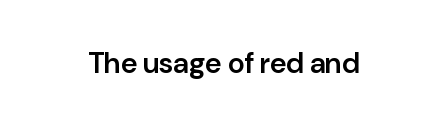
The baseline area is clear. Characters follow at the spacing the type designer built in. The passage shown is semibold, sitting just below true bold. Character widths vary here, with narrow letters taking less room than wide ones. Observe the absence of serifs on each vertical stroke in this sample.
